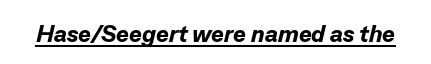
Q: Is the text bold? A: Yes.
Q: Is the text italic (slanted)? A: Yes, it leans right by about 13 degrees.
Q: Is the text underlined? A: Yes.
Q: Is the spacing between letters normal or unusually wide? A: Normal.
